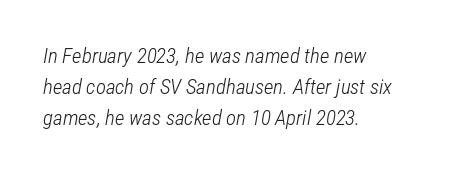
Q: Is the text bold? A: No.
Q: Is the text italic (slanted)? A: Yes, it leans right by about 12 degrees.
Q: Is the text underlined? A: No.
Q: How is the paragraph aligned? A: Left-aligned.
Q: Is the spacing between letters normal or unusually wide? A: Normal.
Q: Is the spacing between lines tight, normal or loose? A: Normal.
